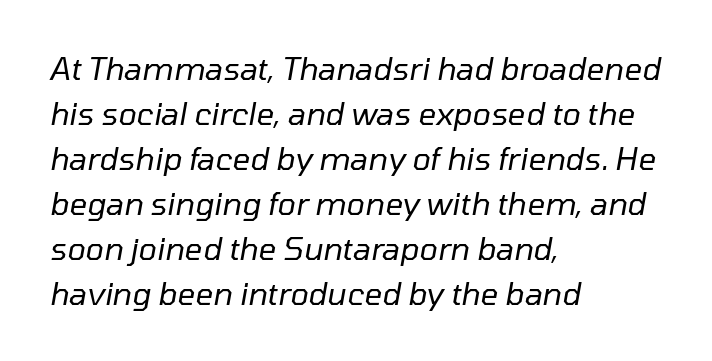
This reads as an unemphasized weight, regular at the heaviest. If you measured baseline to baseline, you'd find a middling distance. Here the glyphs are tracked normally, forming tight word shapes. Line starts are locked; line ends wander.
